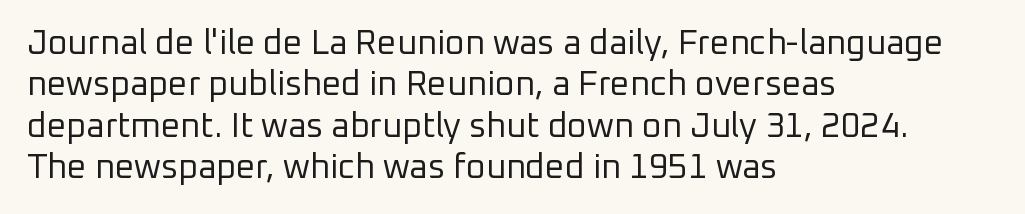
Heaviness? Minimal to ordinary, like unemphasized prose. Grotesque or geometric, the face here clearly has no serifs. Is there any slant? The stems are plumb. The glyphs are unaccompanied by any horizontal stroke below them. A typesetter would call this zero additional tracking.
